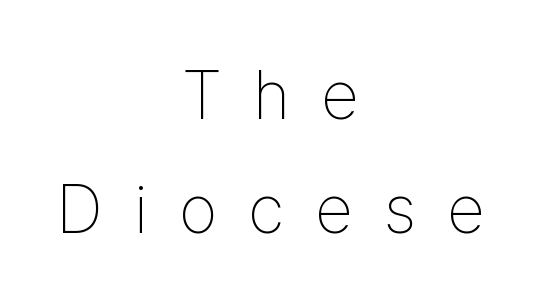
The image shows 68 px thin, condensed sans-serif type, upright; set centered, normal line spacing (1.68x), unusually wide letter spacing (+0.47 em), not underlined; low stroke contrast and a medium x-height.
